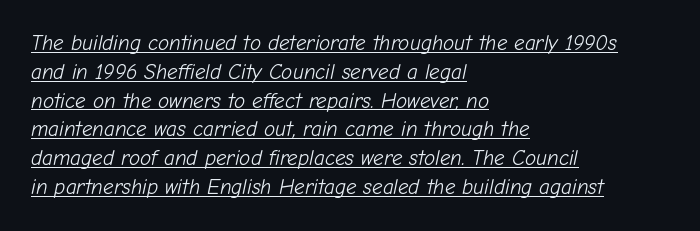
Is there much room between lines? A standard amount, neither cramped nor airy. The tracking reads as untouched default to a designer's eye. Honestly, the underline is the first thing you notice here. Reading down the block, your eye returns to a fixed left position each line. The rendering applies a slant to the glyphs. Stems here are at most as thick as an everyday book face.
